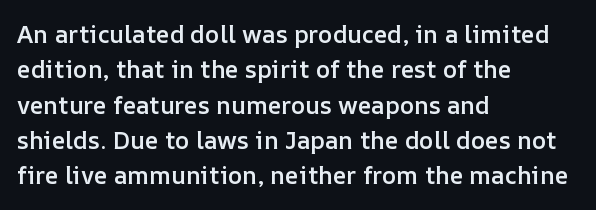
The image shows 24 px text type, upright; set left-aligned, normal line spacing (1.47x), normal letter spacing, not underlined.
